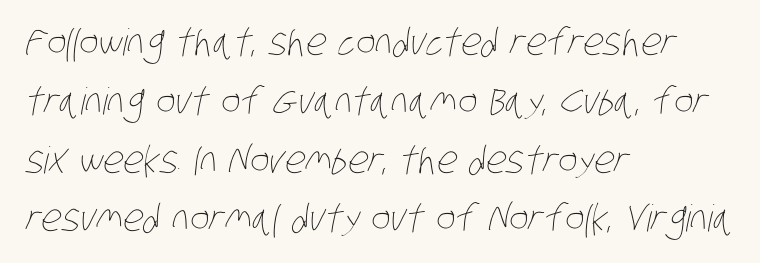
The image shows 37 px thin, condensed type; set left-aligned, normal line spacing (1.59x), normal letter spacing, not underlined; low stroke contrast and a large x-height.
